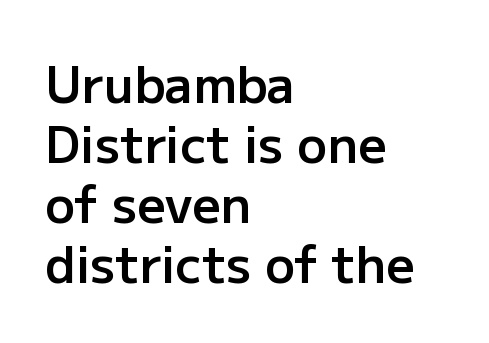
{"serif": "no", "italic": "no", "bold": "semi", "weight": "semibold", "width": "normal", "stroke_contrast": "low", "x_height": "medium", "monospaced": "no", "underline": "no", "align": "left", "line_spacing_ratio": 1.2, "letter_spacing": "normal", "letter_spacing_em": 0.0, "glyph_px": 50}
